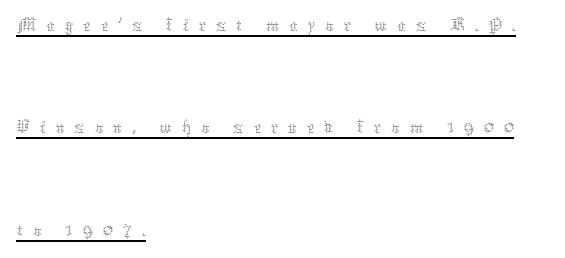
Each letter keeps its own natural width here, so spacing adapts to shape. Weight: not bold — regular or lighter. Whoever set this chose breathing room over compactness in the vertical rhythm. Each word looks stretched out because of the extra space between its letters. The typography opts for an upright posture over an oblique one.
